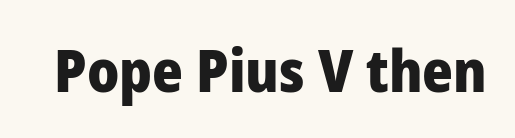
{"serif": "no", "italic": "no", "bold": "yes", "weight": "heavy", "width": "normal", "stroke_contrast": "low", "x_height": "medium", "monospaced": "no", "underline": "no", "letter_spacing": "normal", "letter_spacing_em": 0.0, "glyph_px": 59}
